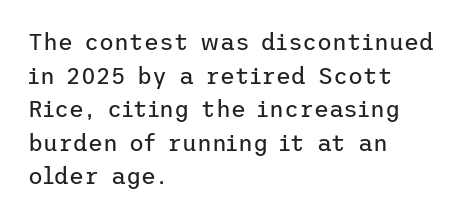
The image shows 23 px text type, upright; set left-aligned, normal line spacing (1.46x), normal letter spacing, not underlined.
